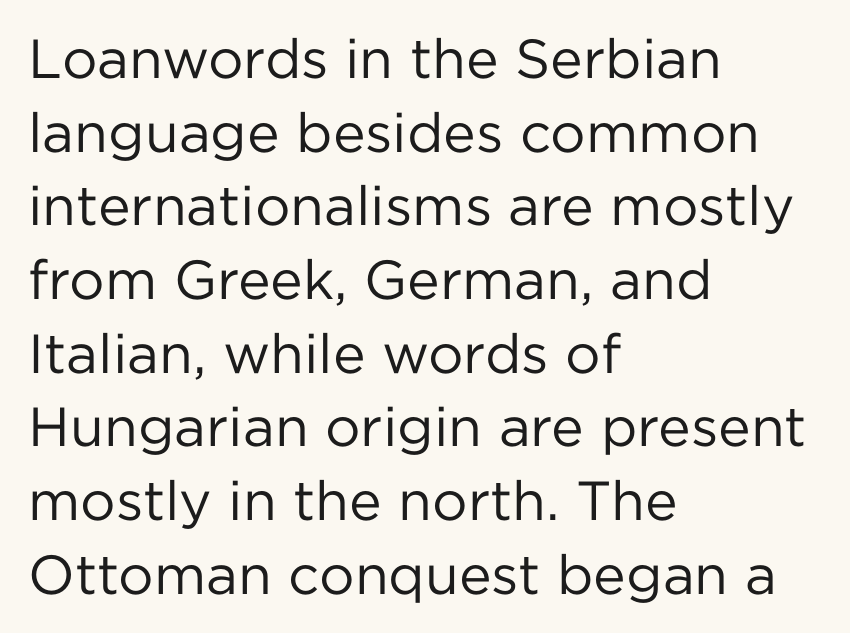
The image shows 55 px regular-weight sans-serif type, upright; set left-aligned, normal line spacing (1.34x), normal letter spacing, not underlined; low stroke contrast and a medium x-height.
